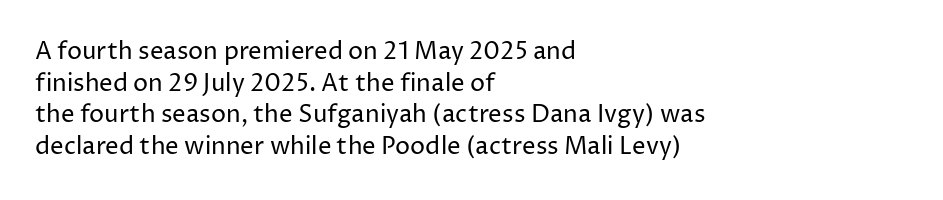
The image shows 24 px text type, upright; set left-aligned, normal line spacing (1.32x), normal letter spacing, not underlined.
